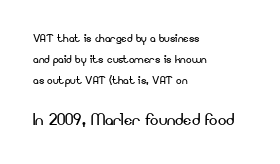
Q: Is the text bold? A: No.
Q: Is the text italic (slanted)? A: No, it is upright.
Q: Is the text underlined? A: No.
Q: How is the paragraph aligned? A: Left-aligned.
Q: Is the spacing between letters normal or unusually wide? A: Normal.
Q: Is the spacing between lines tight, normal or loose? A: Normal.
Q: Which block of text is set in a larger size, the first (top) or the second (bottom)? A: The second (bottom) one.
